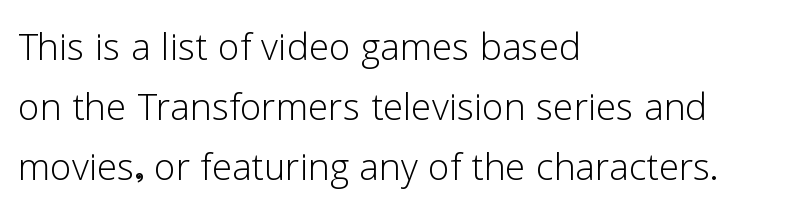
{"serif": "no", "italic": "no", "bold": "no", "weight": "light", "width": "normal", "stroke_contrast": "low", "x_height": "medium", "monospaced": "no", "underline": "no", "align": "left", "line_spacing_ratio": 1.22, "letter_spacing": "normal", "letter_spacing_em": 0.0, "glyph_px": 49}
